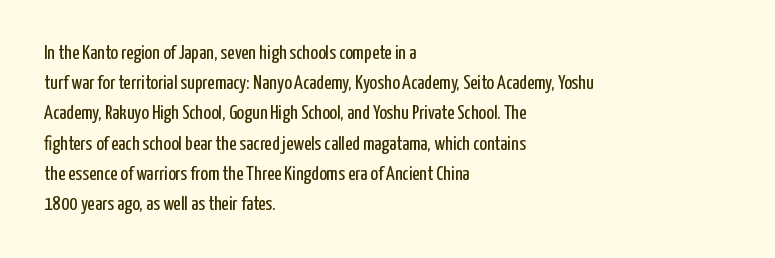
The image shows 20 px text type, upright; set left-aligned, normal line spacing (1.51x), normal letter spacing, not underlined.
